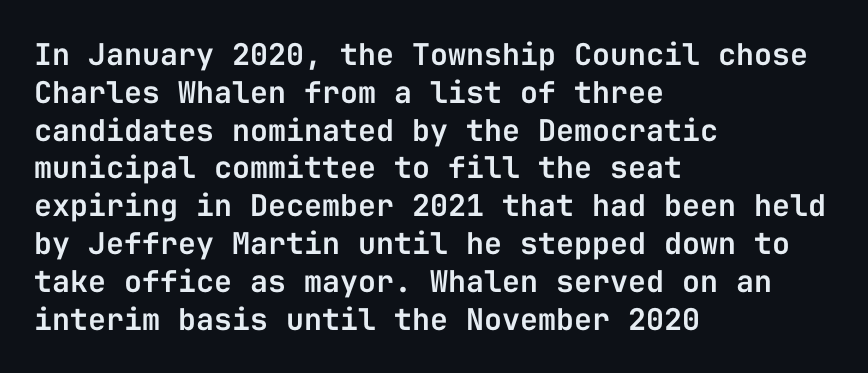
The image shows 30 px sans-serif type, upright, monospaced; set left-aligned, normal line spacing (1.26x), normal letter spacing, not underlined; low stroke contrast and a medium x-height.
